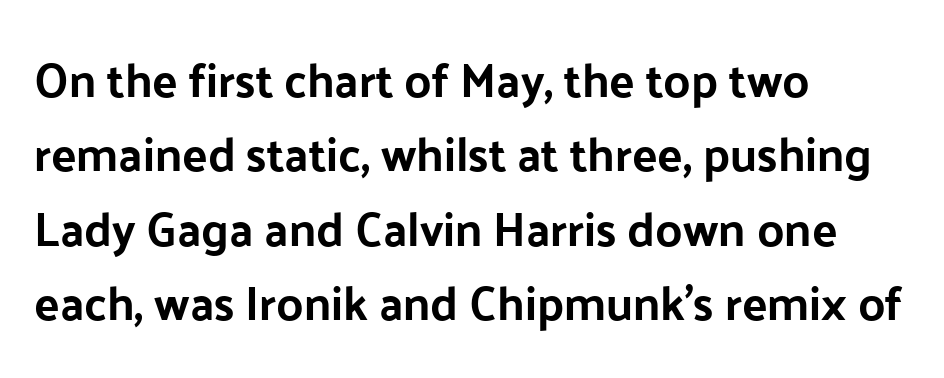
The image shows 47 px bold sans-serif type, upright; set left-aligned, normal line spacing (1.58x), normal letter spacing, not underlined; low stroke contrast and a medium x-height.
